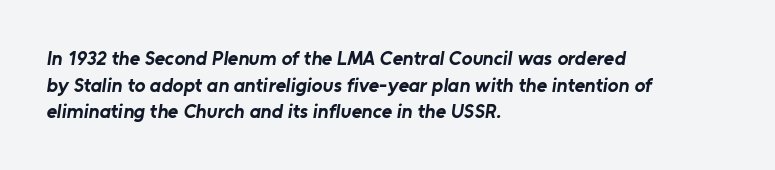
The image shows 20 px bold type; set left-aligned, normal line spacing (1.33x), normal letter spacing, not underlined.
